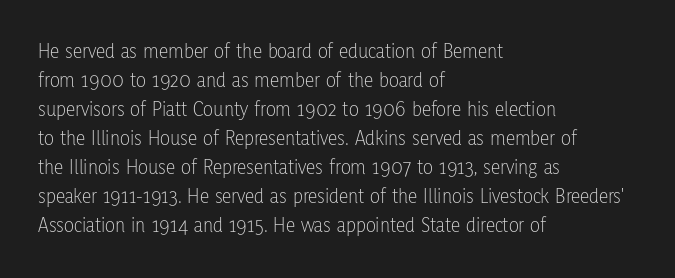
Q: Is the text bold? A: No.
Q: Is the text italic (slanted)? A: No, it is upright.
Q: Is the text underlined? A: No.
Q: How is the paragraph aligned? A: Left-aligned.
Q: Is the spacing between letters normal or unusually wide? A: Normal.
Q: Is the spacing between lines tight, normal or loose? A: Normal.
